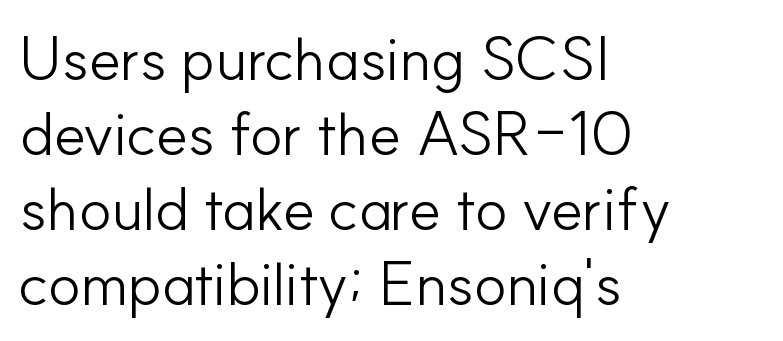
The image shows 61 px light sans-serif type, upright; set left-aligned, line spacing 1.23x, normal letter spacing, not underlined; low stroke contrast and a small x-height.
